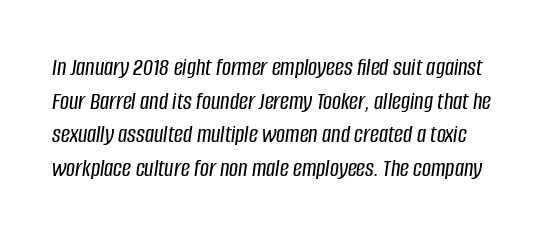
{"italic": "yes", "lean": "right", "slant_degrees": 8, "underline": "no", "line_spacing": "normal", "line_spacing_ratio": 1.35, "letter_spacing": "normal", "letter_spacing_em": 0.0, "glyph_px": 25}
